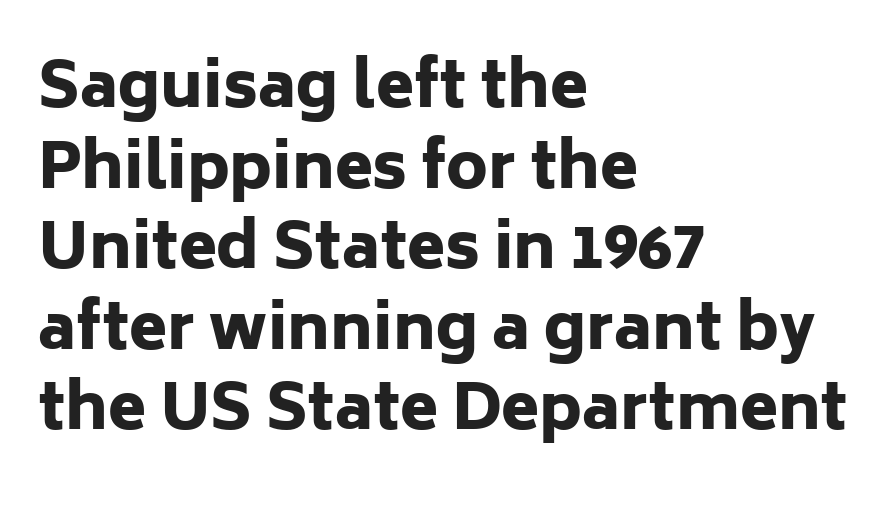
The letters advance in unequal steps, a hallmark of proportional type. The horizontal fit of the characters is conventional and even. The glyphs have the mass of a bold cut. Leftover space on each line is placed entirely after the last word. Honestly, there is no underline to notice here at all.
